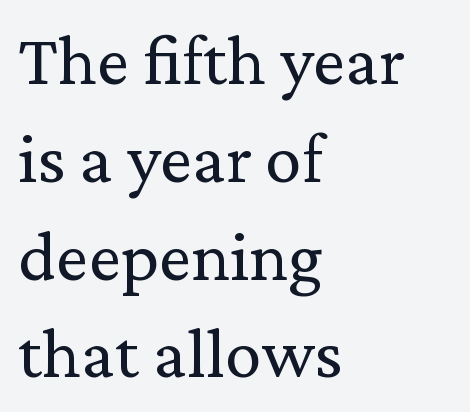
This rendering uses left alignment, leaving the right contour irregular. The letters sit at their default tracking, neither squeezed nor spread. Italic? Not at all — the glyphs are vertical. Does the type have serifs? Yes, each stem ends in a small foot.
